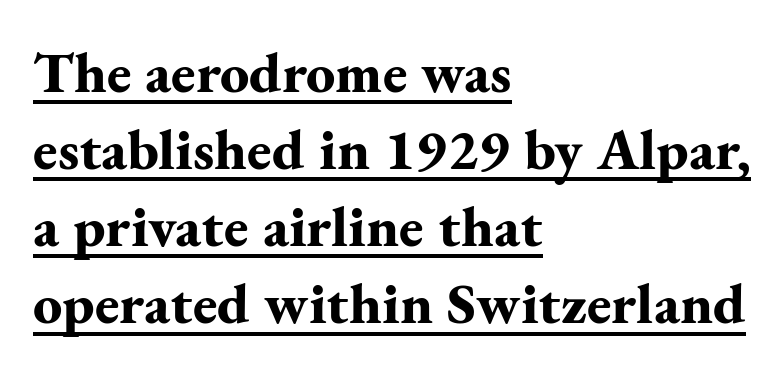
Q: Is the text bold? A: Yes.
Q: Is the text italic (slanted)? A: No, it is upright.
Q: Is the typeface a serif or a sans-serif typeface? A: Serif.
Q: Is the text underlined? A: Yes.
Q: How is the paragraph aligned? A: Left-aligned.
Q: Is the spacing between letters normal or unusually wide? A: Normal.
Q: Is the spacing between lines tight, normal or loose? A: Normal.
Q: Width (condensed, normal, or wide)? A: Normal.
Q: Stroke contrast? A: Medium.
Q: x-height? A: Small.
Q: Monospaced? A: No.
